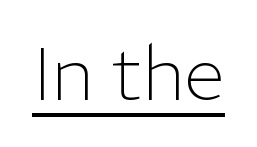
Here the glyphs are tracked normally, forming tight word shapes. The lettering holds an erect, upright posture throughout. Emphasis is given by a line drawn under the lettering. Is this a fixed-width face? No — the glyphs have proportional, varying widths. Is this a heavy cut? Hardly; it is regular or lighter.
